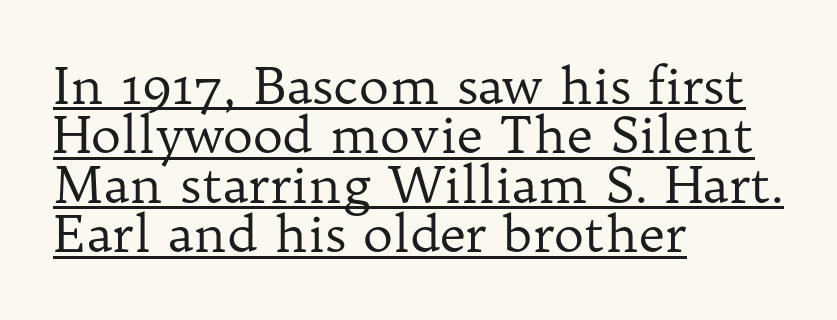
{"serif": "yes", "italic": "no", "bold": "no", "weight": "regular", "width": "normal", "stroke_contrast": "low", "x_height": "medium", "monospaced": "no", "underline": "yes", "align": "left", "line_spacing": "tight", "line_spacing_ratio": 0.97, "letter_spacing": "normal", "letter_spacing_em": 0.0, "glyph_px": 51}
